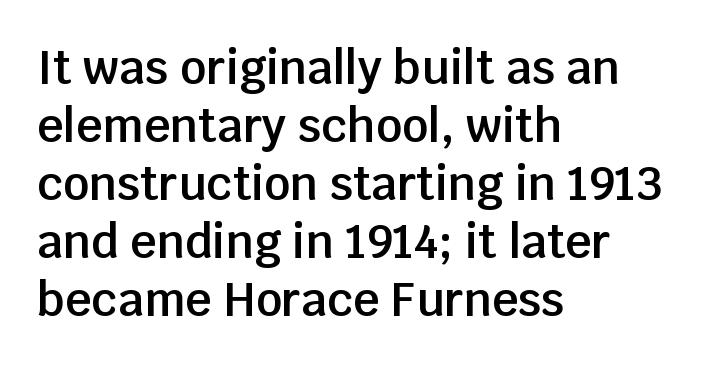
Italic? Not at all — the glyphs are vertical. The area under the type is left untouched. The horizontal fit of the characters is conventional and even. A typesetter would call this proportional, since set widths differ per character. The block of text has a typical density, with ordinary space between rows. The rag falls on the right side of this text block.
